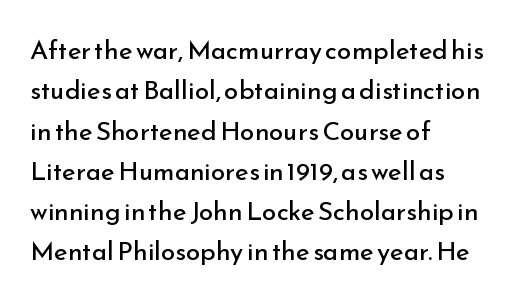
{"italic": "no", "bold": "no", "underline": "no", "align": "left", "line_spacing": "normal", "line_spacing_ratio": 1.55, "letter_spacing": "normal", "letter_spacing_em": 0.0, "glyph_px": 26}
